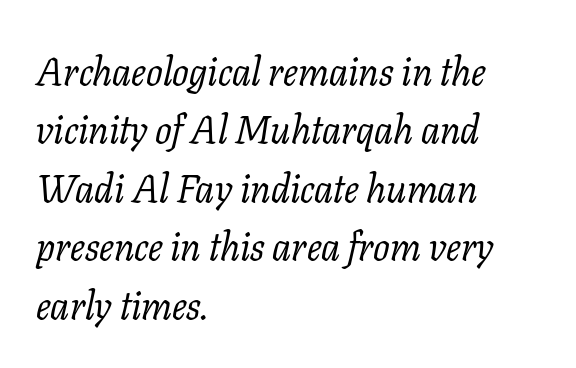
If you drew a ruler down the left edge, every line would touch it. These glyphs show unthickened strokes, regular width or finer. Leading matches the norm, producing a regular column. Does the type have serifs? Yes, each stem ends in a small foot. Decoration check: the copy has no underline. Is this a fixed-width face? No — the glyphs have proportional, varying widths.
